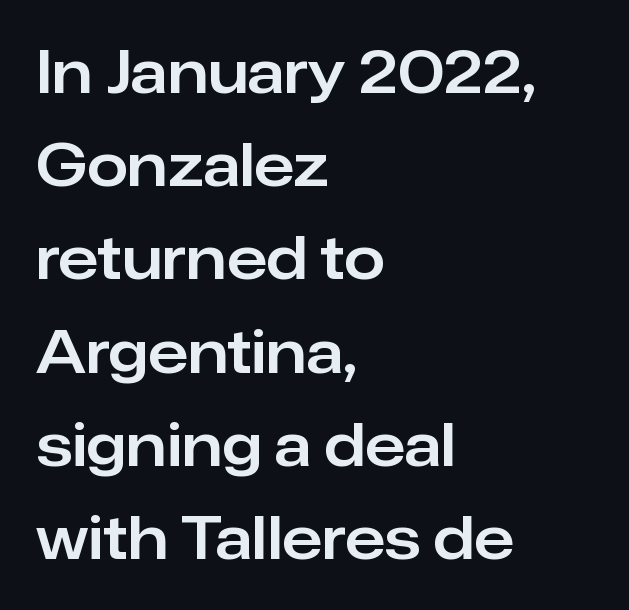
{"serif": "no", "italic": "no", "width": "normal", "stroke_contrast": "low", "x_height": "medium", "monospaced": "no", "underline": "no", "align": "left", "line_spacing": "normal", "line_spacing_ratio": 1.58, "letter_spacing": "normal", "letter_spacing_em": 0.0, "glyph_px": 59}
